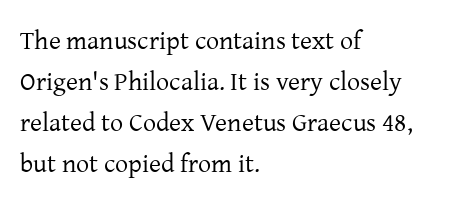
Q: Is the text bold? A: No.
Q: Is the text italic (slanted)? A: No, it is upright.
Q: Is the text underlined? A: No.
Q: How is the paragraph aligned? A: Left-aligned.
Q: Is the spacing between letters normal or unusually wide? A: Normal.
Q: Is the spacing between lines tight, normal or loose? A: Normal.
